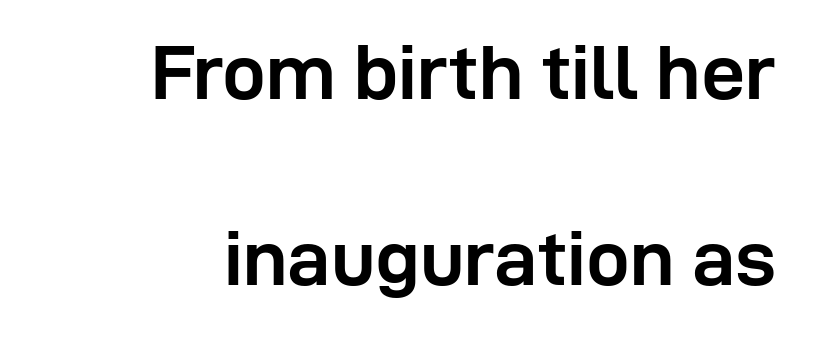
The image shows 78 px semibold sans-serif type, upright; set right-aligned, loose line spacing (2.39x), normal letter spacing, not underlined; low stroke contrast and a medium x-height.
